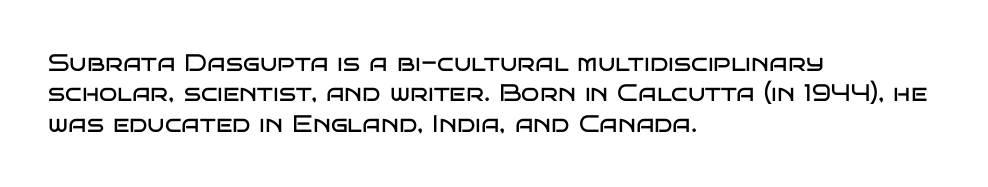
{"italic": "no", "bold": "no", "underline": "no", "align": "left", "line_spacing": "normal", "line_spacing_ratio": 1.27, "letter_spacing": "normal", "letter_spacing_em": 0.0, "glyph_px": 24}
